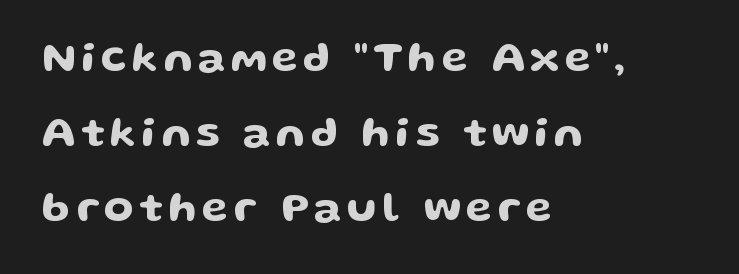
Q: Is the text italic (slanted)? A: No, it is upright.
Q: Is the typeface a serif or a sans-serif typeface? A: Sans-serif.
Q: Is the text underlined? A: No.
Q: How is the paragraph aligned? A: Left-aligned.
Q: Width (condensed, normal, or wide)? A: Wide.
Q: Stroke contrast? A: Low.
Q: x-height? A: Medium.
Q: Monospaced? A: No.
